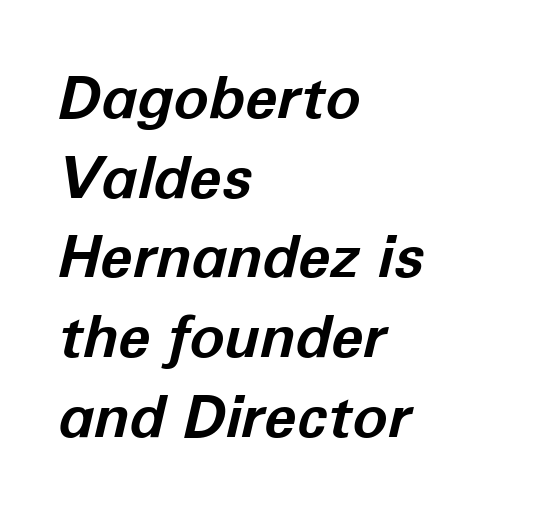
The area under the type is left untouched. Look at the stroke-to-counter ratio: heavy, a bold. Look at the tracking — it's just the regular setting, nothing added. The axis of the letterforms is tilted away from vertical. Layout note: lines flush left.
